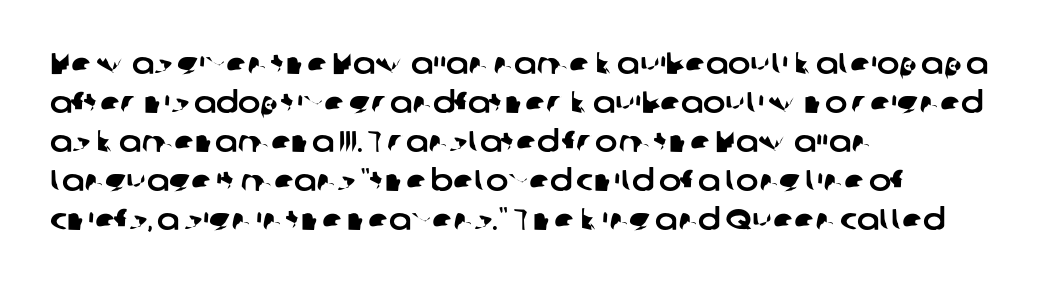
Q: Is the typeface a serif or a sans-serif typeface? A: Sans-serif.
Q: Is the text underlined? A: No.
Q: How is the paragraph aligned? A: Left-aligned.
Q: Is the spacing between letters normal or unusually wide? A: Normal.
Q: Is the spacing between lines tight, normal or loose? A: Normal.
Q: Width (condensed, normal, or wide)? A: Normal.
Q: Stroke contrast? A: Low.
Q: x-height? A: Medium.
Q: Monospaced? A: No.
